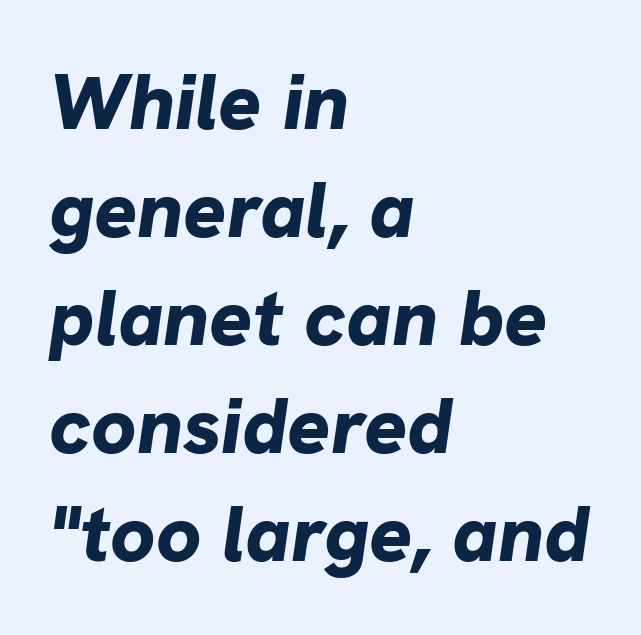
Plenty of ink on the page — the face is bold. These lines sit exactly where default settings would place them. It's the slanting kind of type. Observe the ordinary spacing: letters are neighbours, not strangers.
